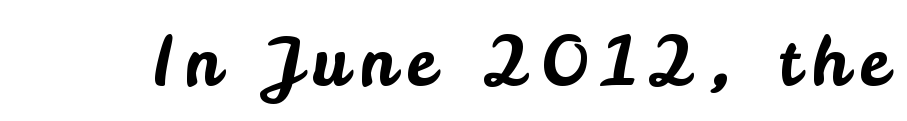
To sum up the face: it is a sans, with no serifs. Is this a fixed-width face? No — the glyphs have proportional, varying widths. Quick note: underline off.
